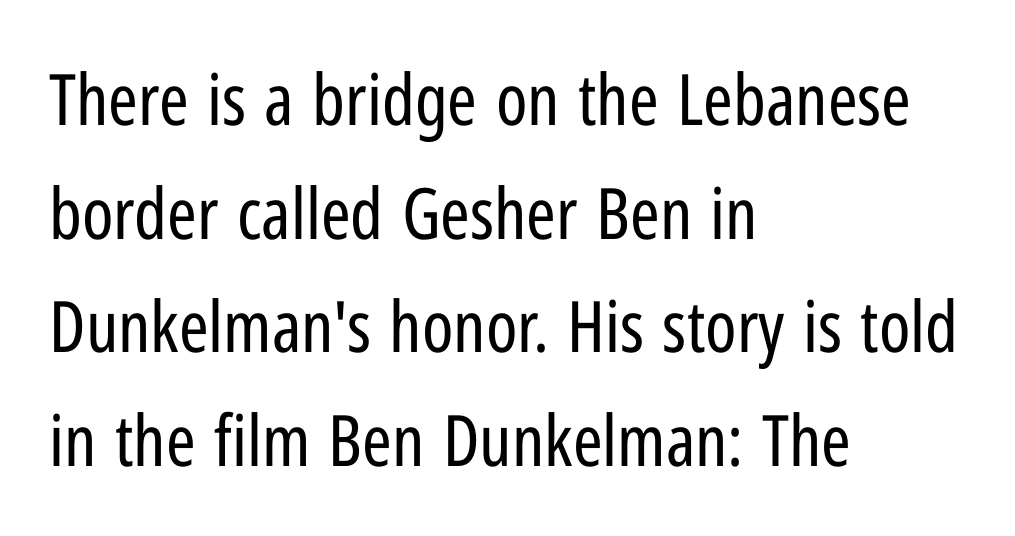
The image shows 71 px regular-weight, condensed sans-serif type, upright; set left-aligned, normal line spacing (1.6x), normal letter spacing, not underlined; low stroke contrast and a medium x-height.
